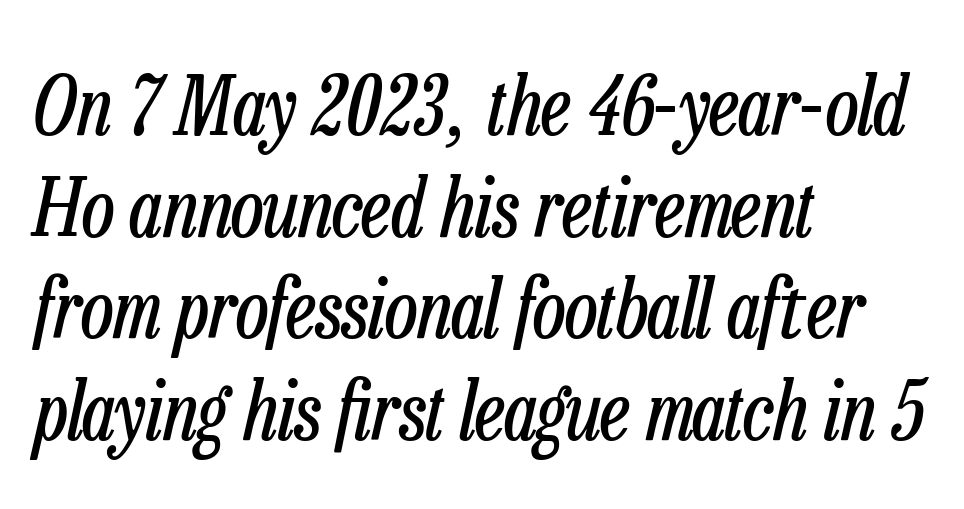
The image shows 80 px regular-weight, condensed type, italic (leaning right); set left-aligned, normal line spacing (1.27x), normal letter spacing, not underlined; low stroke contrast and a medium x-height.
